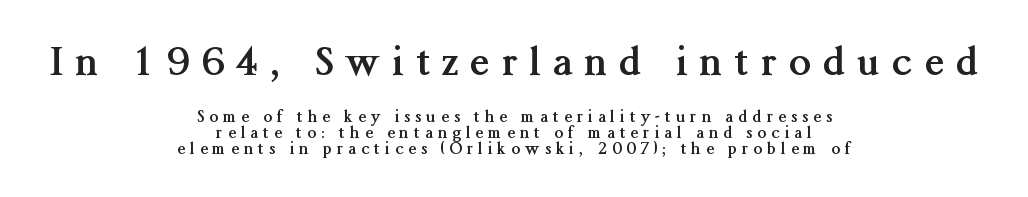
Horizontal bands of white between lines are thin slivers. The initial chunk of copy outweighs the following chunk in type size. Style check: upright. Horizontal alignment here is central, giving a formal, balanced look. The baseline area is clear.
